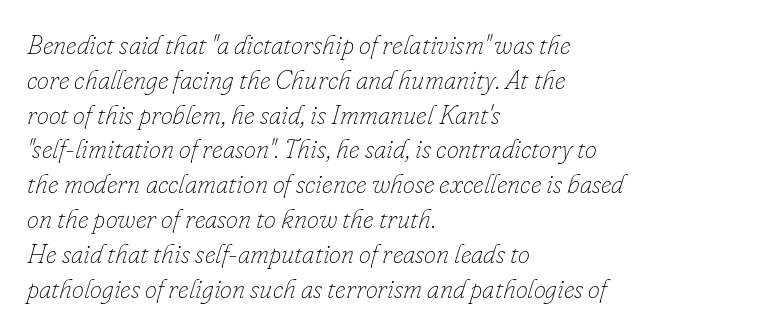
Q: Is the text bold? A: No.
Q: Is the text italic (slanted)? A: Yes, it leans right by about 16 degrees.
Q: Is the text underlined? A: No.
Q: How is the paragraph aligned? A: Left-aligned.
Q: Is the spacing between letters normal or unusually wide? A: Normal.
Q: Is the spacing between lines tight, normal or loose? A: Normal.
